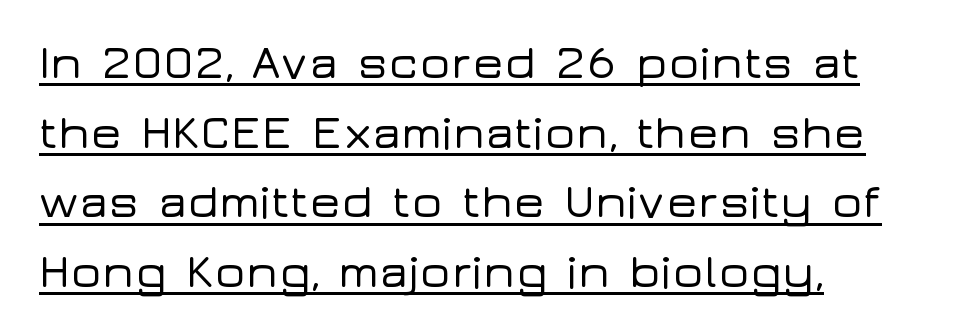
Q: Is the text italic (slanted)? A: No, it is upright.
Q: Is the typeface a serif or a sans-serif typeface? A: Sans-serif.
Q: Is the text underlined? A: Yes.
Q: How is the paragraph aligned? A: Left-aligned.
Q: Is the spacing between letters normal or unusually wide? A: Normal.
Q: Is the spacing between lines tight, normal or loose? A: Normal.
Q: Width (condensed, normal, or wide)? A: Wide.
Q: Stroke contrast? A: Low.
Q: x-height? A: Medium.
Q: Monospaced? A: No.
